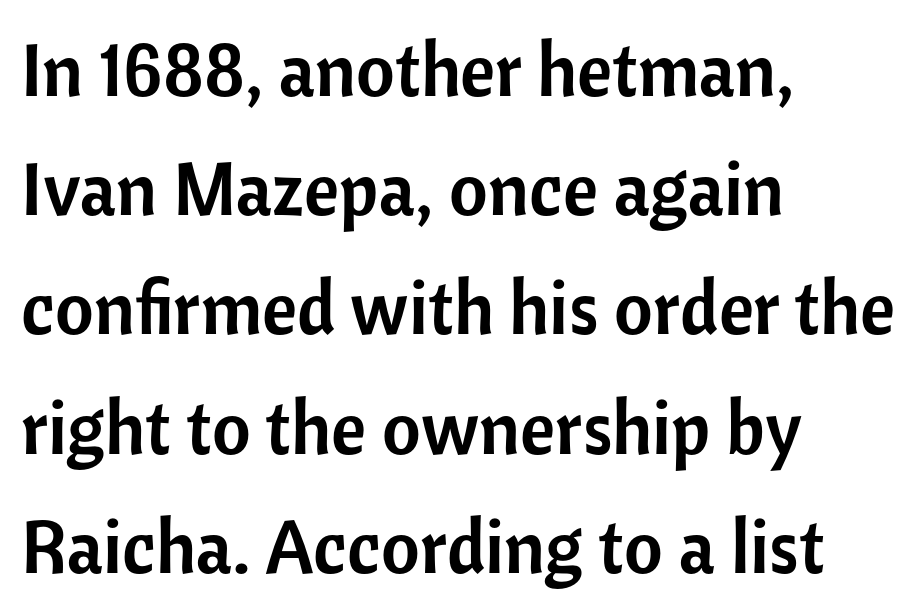
In terms of posture, this sample is upright. A typesetter would call this zero additional tracking. Visually the block forms a straight wall on the left and a jagged coastline on the right. The face used here is proportionally spaced, like ordinary book or web type.
